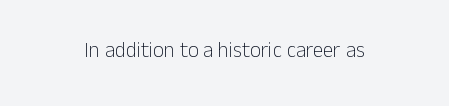
The image shows 21 px text type, upright; set centered, normal letter spacing, not underlined.
